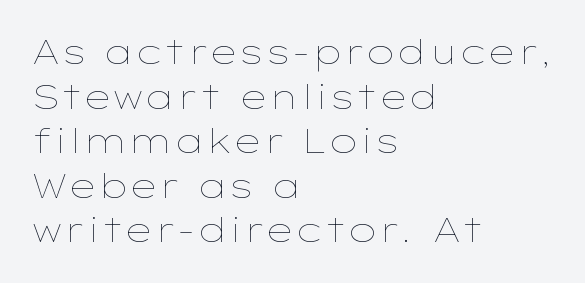
The image shows 33 px thin, wide type, upright; set left-aligned, normal line spacing (1.35x), normal letter spacing, not underlined; low stroke contrast and a medium x-height.
